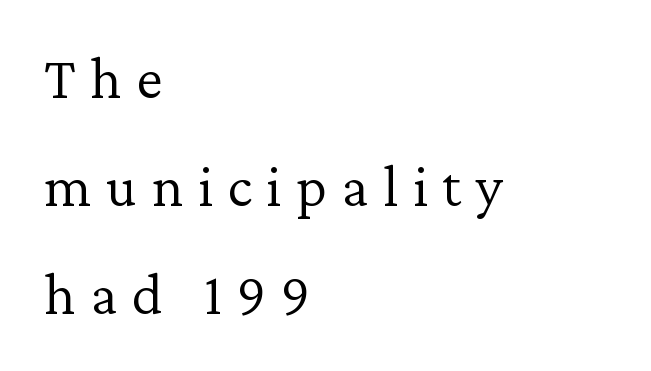
The image shows 60 px light serif type, upright; set left-aligned, line spacing 1.8x, unusually wide letter spacing (+0.24 em), not underlined; low stroke contrast and a medium x-height.
